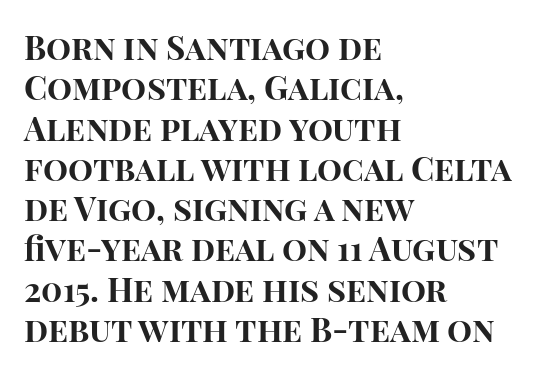
Q: Is the text bold? A: Yes.
Q: Is the text italic (slanted)? A: No, it is upright.
Q: Is the typeface a serif or a sans-serif typeface? A: Sans-serif.
Q: Is the text underlined? A: No.
Q: How is the paragraph aligned? A: Left-aligned.
Q: Is the spacing between letters normal or unusually wide? A: Normal.
Q: Width (condensed, normal, or wide)? A: Normal.
Q: Stroke contrast? A: High.
Q: x-height? A: Large.
Q: Monospaced? A: No.
